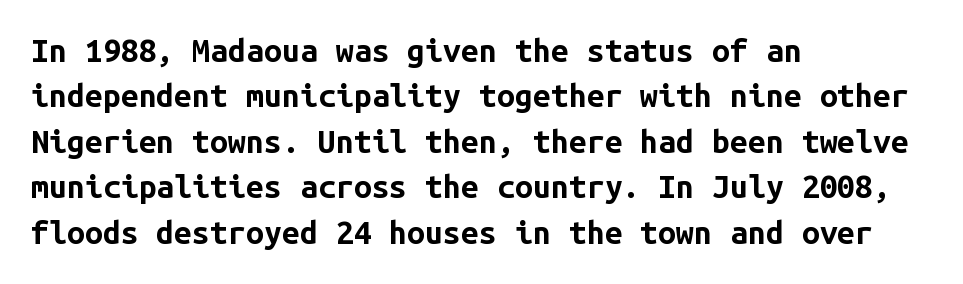
Q: Is the text bold? A: Yes.
Q: Is the text italic (slanted)? A: No, it is upright.
Q: Is the typeface a serif or a sans-serif typeface? A: Sans-serif.
Q: Is the text underlined? A: No.
Q: How is the paragraph aligned? A: Left-aligned.
Q: Is the spacing between letters normal or unusually wide? A: Normal.
Q: Is the spacing between lines tight, normal or loose? A: Normal.
Q: Width (condensed, normal, or wide)? A: Normal.
Q: Stroke contrast? A: Low.
Q: x-height? A: Medium.
Q: Monospaced? A: Yes.
